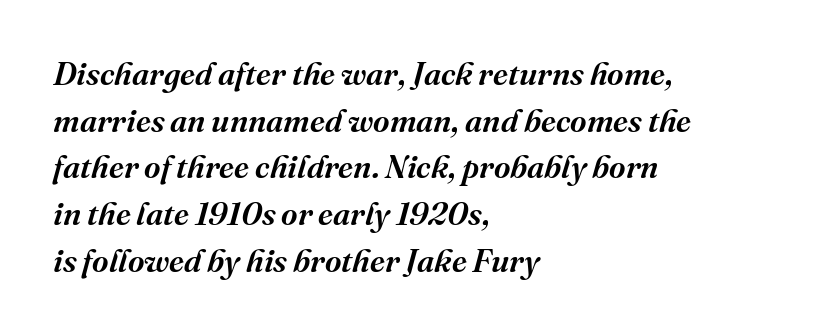
{"serif": "yes", "italic": "yes", "lean": "right", "slant_degrees": 16, "bold": "semi", "weight": "semibold", "width": "normal", "stroke_contrast": "medium", "x_height": "medium", "monospaced": "no", "underline": "no", "align": "left", "line_spacing": "normal", "line_spacing_ratio": 1.46, "letter_spacing": "normal", "letter_spacing_em": 0.0, "glyph_px": 32}
